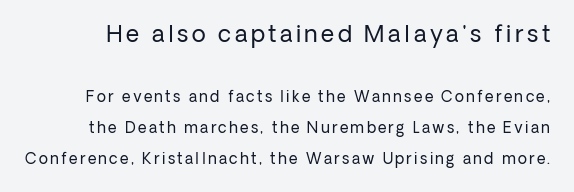
Q: Is the text bold? A: No.
Q: Is the text italic (slanted)? A: No, it is upright.
Q: Is the text underlined? A: No.
Q: Is the spacing between lines tight, normal or loose? A: Loose.
Q: Which block of text is set in a larger size, the first (top) or the second (bottom)? A: The first (top) one.
